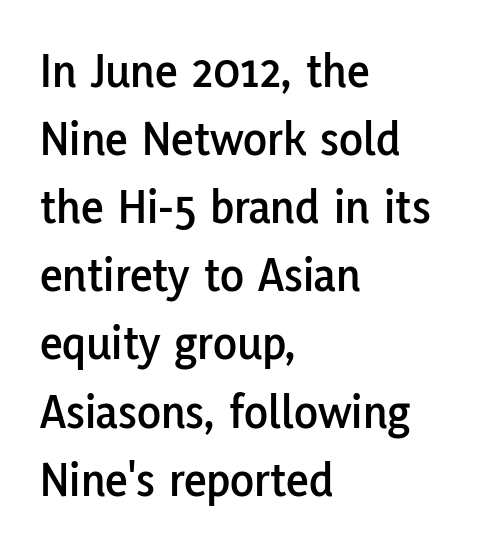
{"serif": "no", "italic": "no", "width": "normal", "stroke_contrast": "low", "x_height": "medium", "monospaced": "no", "underline": "no", "align": "left", "line_spacing": "normal", "line_spacing_ratio": 1.39, "letter_spacing": "normal", "letter_spacing_em": 0.0, "glyph_px": 49}
